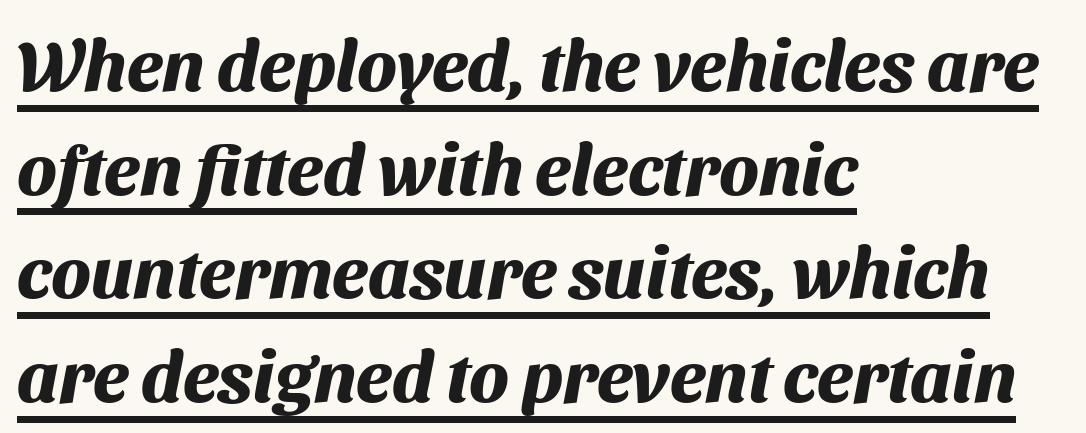
{"serif": "no", "bold": "yes", "weight": "heavy", "width": "normal", "stroke_contrast": "medium", "x_height": "medium", "monospaced": "no", "underline": "yes", "align": "left", "line_spacing": "normal", "line_spacing_ratio": 1.44, "letter_spacing": "normal", "letter_spacing_em": 0.0, "glyph_px": 72}
